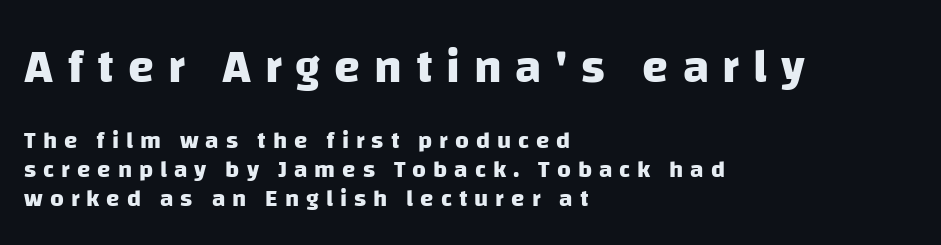
The image shows 47 px heavy sans-serif type; set left-aligned, line spacing 1.2x, unusually wide letter spacing (+0.29 em), not underlined; the first (top) block is 1.96x larger; low stroke contrast and a large x-height.
